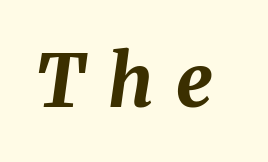
Q: Is the text bold? A: Yes.
Q: Is the text italic (slanted)? A: Yes, it leans right by about 8 degrees.
Q: Is the text underlined? A: No.
Q: Is the spacing between letters normal or unusually wide? A: Unusually wide.
Q: Width (condensed, normal, or wide)? A: Normal.
Q: Stroke contrast? A: Medium.
Q: x-height? A: Medium.
Q: Monospaced? A: No.
